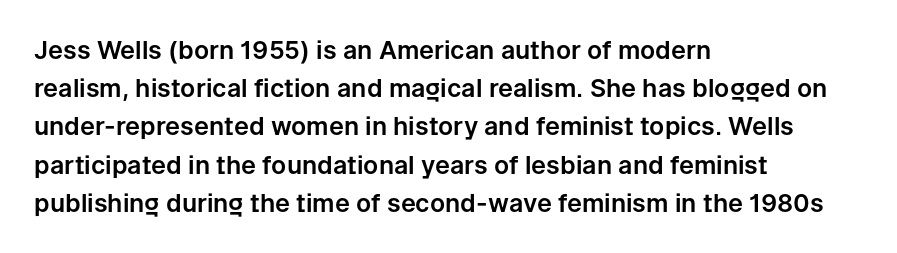
The image shows 25 px text type, upright; set left-aligned, normal line spacing (1.53x), normal letter spacing, not underlined.
